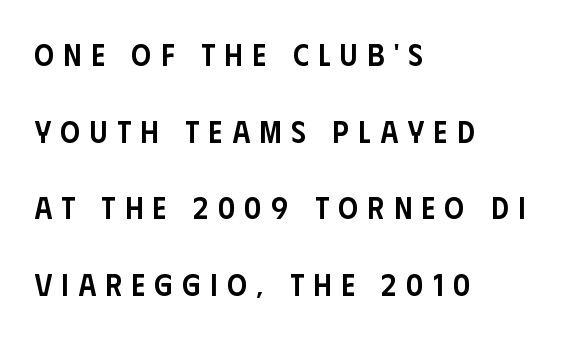
Leading is clearly above the norm, producing a sparse column. The horizontal fit of the characters is loose and conspicuously gappy. A sans-serif font was chosen for this passage. Horizontally, the lines are justified to the leading edge only. A roman cut, with each character standing at attention.
